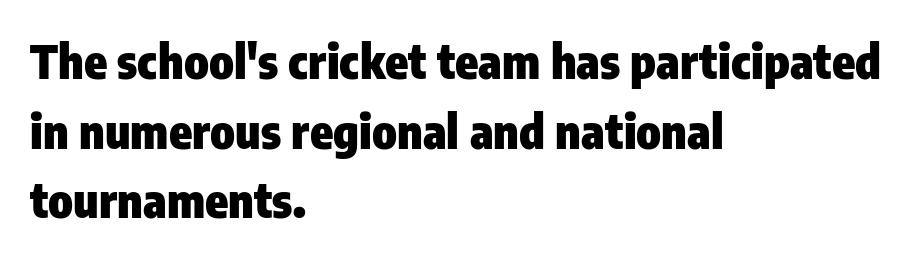
Q: Is the text bold? A: Yes.
Q: Is the text italic (slanted)? A: No, it is upright.
Q: Is the typeface a serif or a sans-serif typeface? A: Sans-serif.
Q: Is the text underlined? A: No.
Q: How is the paragraph aligned? A: Left-aligned.
Q: Is the spacing between letters normal or unusually wide? A: Normal.
Q: Is the spacing between lines tight, normal or loose? A: Normal.
Q: Width (condensed, normal, or wide)? A: Condensed.
Q: Stroke contrast? A: Low.
Q: x-height? A: Medium.
Q: Monospaced? A: No.
